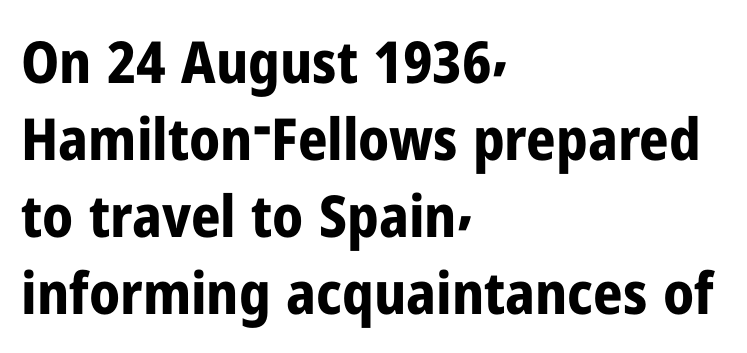
The image shows 58 px bold, condensed sans-serif type, upright; set left-aligned, normal line spacing (1.33x), normal letter spacing, not underlined; low stroke contrast and a medium x-height.
